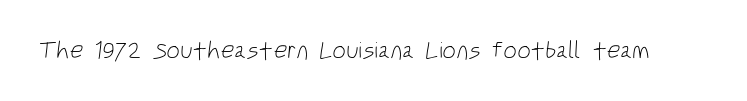
Q: Is the text bold? A: No.
Q: Is the text underlined? A: No.
Q: Is the spacing between letters normal or unusually wide? A: Normal.
